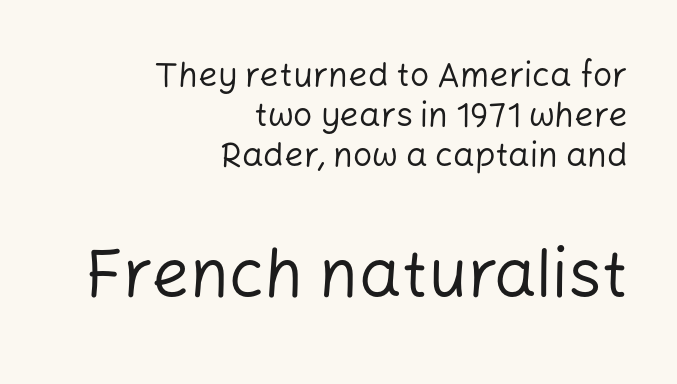
This sample uses plain, unmodified letter spacing. The lettering stays uniformly vertical, giving the passage a roman look. Short and long lines alike share a common ending point at right. Note: no serifs on the glyphs.
